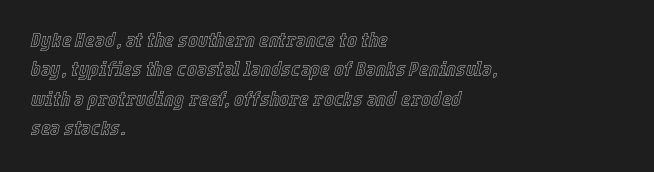
Q: Is the text italic (slanted)? A: Yes, it leans right by about 12 degrees.
Q: Is the text underlined? A: No.
Q: How is the paragraph aligned? A: Left-aligned.
Q: Is the spacing between letters normal or unusually wide? A: Normal.
Q: Is the spacing between lines tight, normal or loose? A: Normal.
